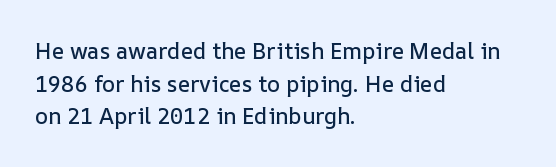
The image shows 22 px text type, upright; set left-aligned, normal line spacing (1.48x), normal letter spacing, not underlined.
